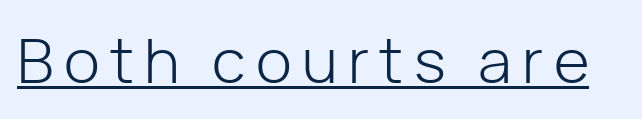
The image shows 61 px light sans-serif type, upright; set underlined; low stroke contrast and a medium x-height.
